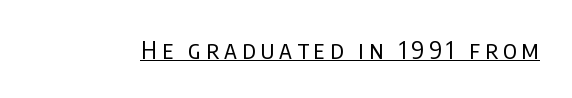
The image shows 25 px text type, upright; set unusually wide letter spacing (+0.2 em), underlined.
